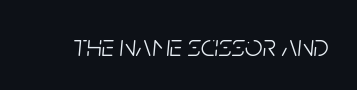
Stroke thickness stays within the range of a standard reading face or lighter. The glyphs are unaccompanied by any horizontal stroke below them. Caption: standard tracking, unaltered. A typesetter would call this proportional, since set widths differ per character. Quick note: italic.
